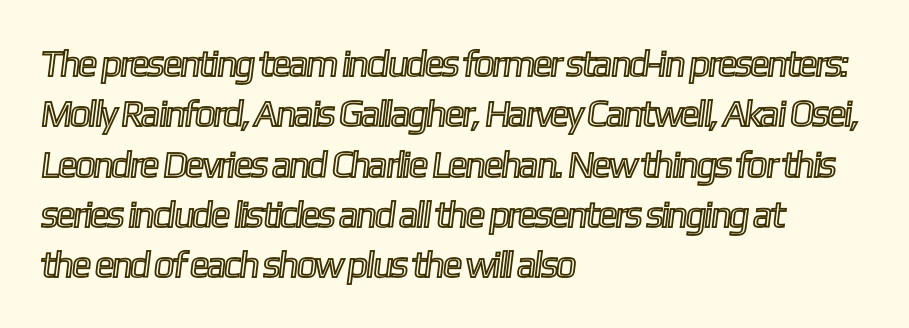
The image shows 37 px condensed type; set left-aligned, normal line spacing (1.36x), normal letter spacing, not underlined; a medium x-height.
